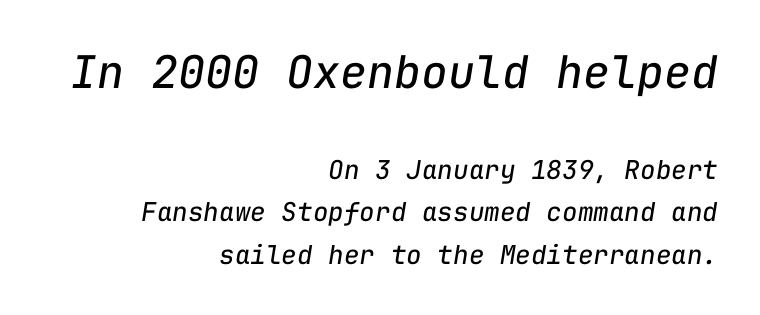
Here the glyphs are tracked normally, forming tight word shapes. The glyphs are unaccompanied by any horizontal stroke below them. Leftover space on each line is placed entirely before the opening word. The block sitting higher on the canvas is the one with enlarged characters. Line spacing here is normal. Is the type slanted? Yes — the strokes lean at a clear angle.
